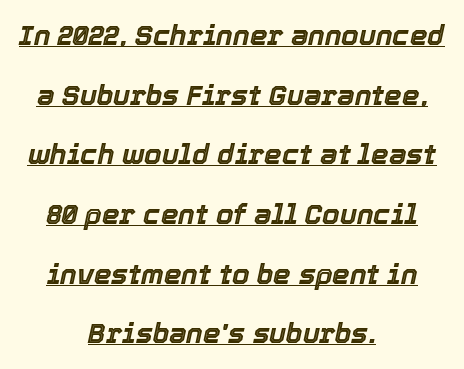
{"italic": "yes", "lean": "right", "slant_degrees": 12, "width": "normal", "x_height": "medium", "monospaced": "no", "underline": "yes", "align": "center", "line_spacing": "loose", "line_spacing_ratio": 2.13, "letter_spacing": "normal", "letter_spacing_em": 0.0, "glyph_px": 28}
